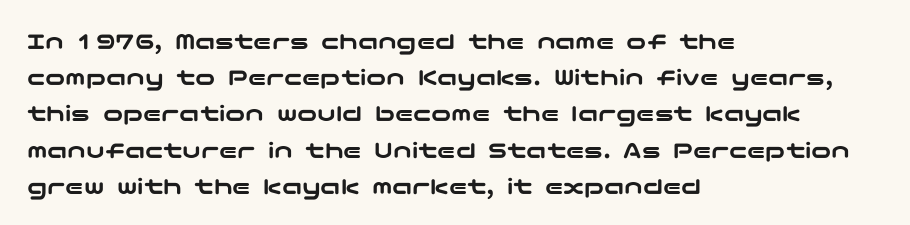
This sample keeps an unexceptional amount of space between lines. Characters follow at the spacing the type designer built in. Leftover space on each line is placed entirely after the last word. Nobody drew a line under any word here. The font's upright variant was chosen for this text.
